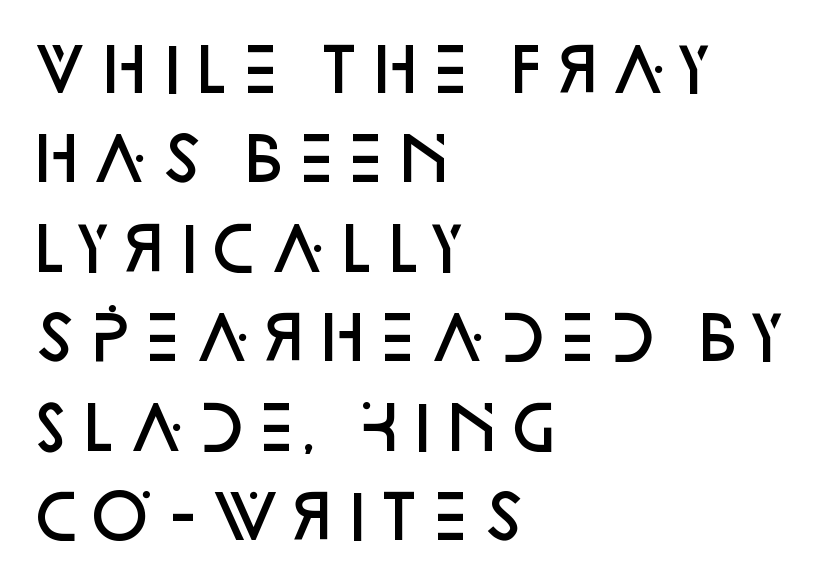
The image shows 60 px semibold sans-serif type, upright; set left-aligned, normal line spacing (1.49x), normal letter spacing, not underlined; low stroke contrast and a large x-height.
